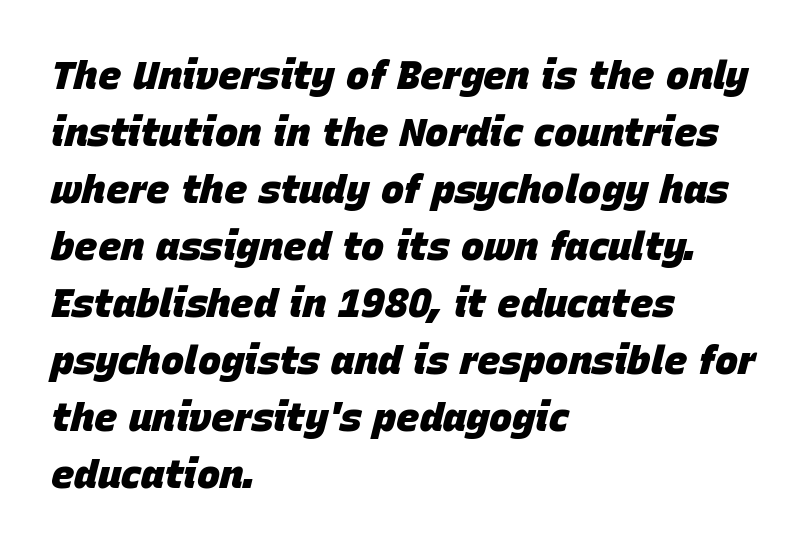
{"italic": "yes", "lean": "right", "slant_degrees": 15, "bold": "yes", "weight": "heavy", "width": "normal", "stroke_contrast": "low", "x_height": "large", "monospaced": "no", "underline": "no", "align": "left", "line_spacing": "normal", "line_spacing_ratio": 1.46, "letter_spacing": "normal", "letter_spacing_em": 0.0, "glyph_px": 39}
